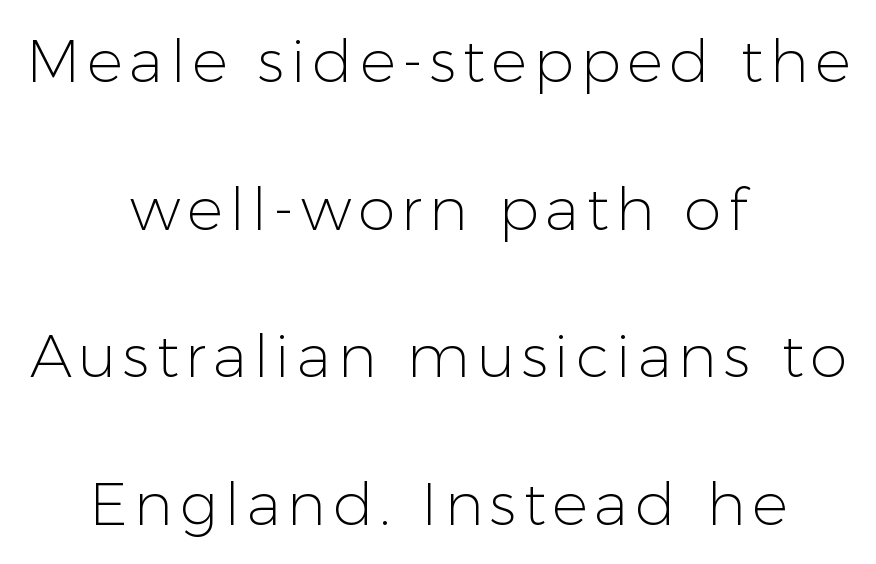
You can tell it's not italic because the verticals are truly vertical. Beneath every word, the page is bare. I'd call this a sans setting — the letters go barefoot. Leading: increased.
